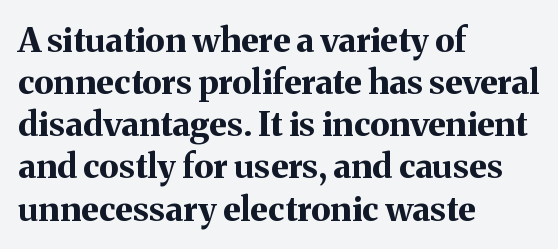
{"serif": "yes", "italic": "no", "bold": "yes", "weight": "bold", "width": "normal", "stroke_contrast": "medium", "x_height": "medium", "monospaced": "no", "underline": "no", "align": "left", "line_spacing_ratio": 1.24, "letter_spacing": "normal", "letter_spacing_em": 0.0, "glyph_px": 34}
